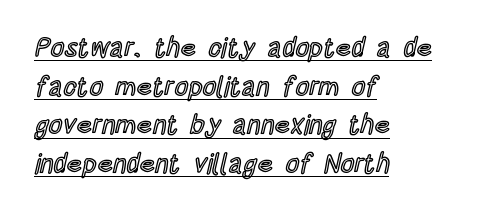
The image shows 27 px text type; set left-aligned, normal line spacing (1.43x), normal letter spacing, underlined.
